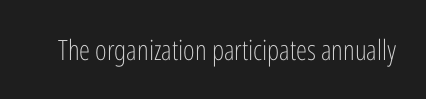
Q: Is the text bold? A: No.
Q: Is the text italic (slanted)? A: No, it is upright.
Q: Is the typeface a serif or a sans-serif typeface? A: Sans-serif.
Q: Is the text underlined? A: No.
Q: Is the spacing between letters normal or unusually wide? A: Normal.
Q: Width (condensed, normal, or wide)? A: Condensed.
Q: Stroke contrast? A: Low.
Q: x-height? A: Medium.
Q: Monospaced? A: No.
